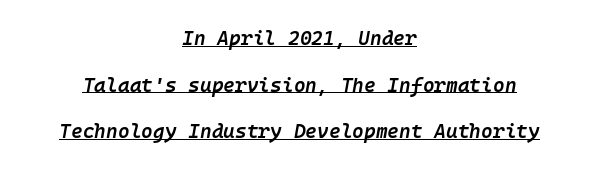
{"italic": "yes", "lean": "right", "slant_degrees": 10, "bold": "semi", "underline": "yes", "align": "center", "line_spacing": "loose", "line_spacing_ratio": 2.33, "letter_spacing": "normal", "letter_spacing_em": 0.0, "glyph_px": 20}
